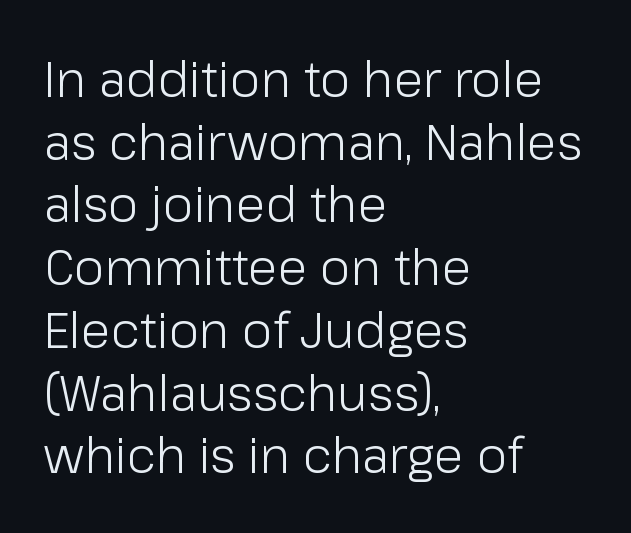
The image shows 49 px light sans-serif type, upright; set left-aligned, normal line spacing (1.28x), normal letter spacing, not underlined; low stroke contrast and a medium x-height.
